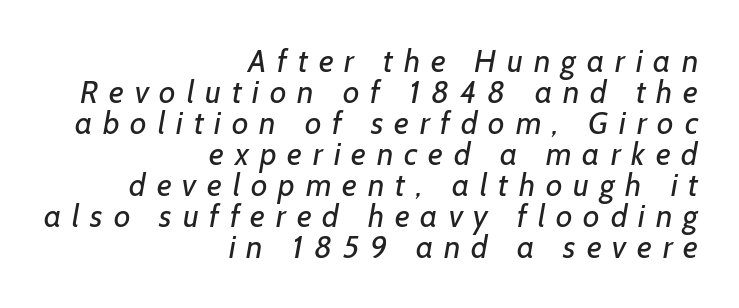
The image shows 32 px regular-weight sans-serif type; set right-aligned, tight line spacing (0.97x), unusually wide letter spacing (+0.34 em), not underlined; low stroke contrast and a medium x-height.
